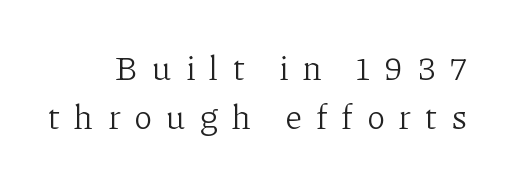
The space between consecutive lines is moderate. Beneath every word, the page is bare. Think standard paragraph weight, or any step lighter than that. Serifs: yes, visible at the terminals of the letterforms. These lines were composed using upright roman letters.
